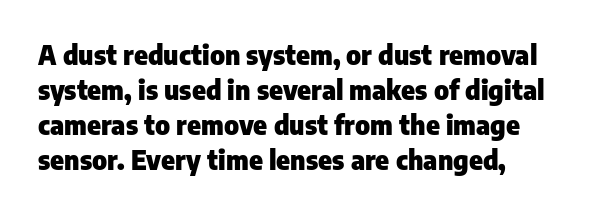
Q: Is the text bold? A: Yes.
Q: Is the text italic (slanted)? A: No, it is upright.
Q: Is the text underlined? A: No.
Q: How is the paragraph aligned? A: Left-aligned.
Q: Is the spacing between letters normal or unusually wide? A: Normal.
Q: Is the spacing between lines tight, normal or loose? A: Normal.
